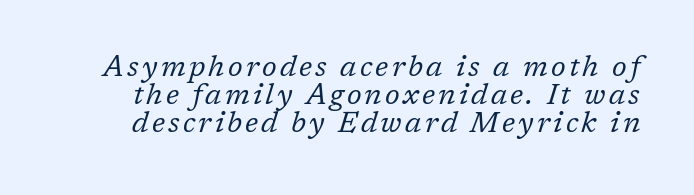
{"serif": "yes", "italic": "yes", "lean": "right", "slant_degrees": 17, "bold": "no", "weight": "regular", "width": "normal", "stroke_contrast": "low", "x_height": "medium", "monospaced": "no", "underline": "no", "line_spacing": "tight", "line_spacing_ratio": 0.97, "glyph_px": 29}
